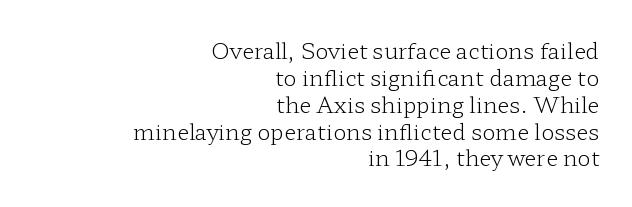
Q: Is the text bold? A: No.
Q: Is the text italic (slanted)? A: No, it is upright.
Q: Is the text underlined? A: No.
Q: How is the paragraph aligned? A: Right-aligned.
Q: Is the spacing between letters normal or unusually wide? A: Normal.
